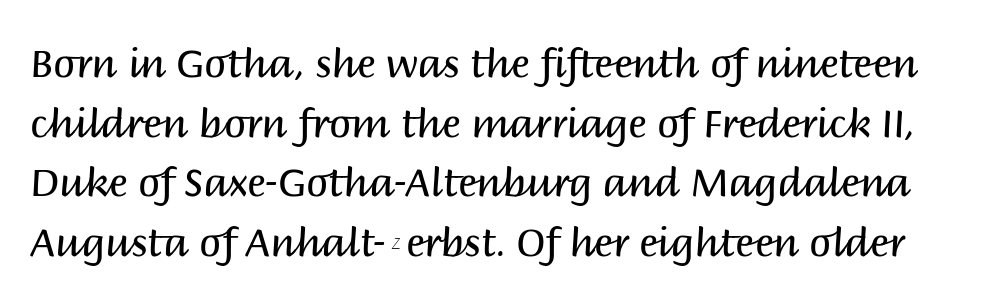
Glance below the letters and you will spot only blank space. I'd call this a sans setting — the letters go barefoot. The cut favours lightness, reaching ordinary text weight at its darkest.
